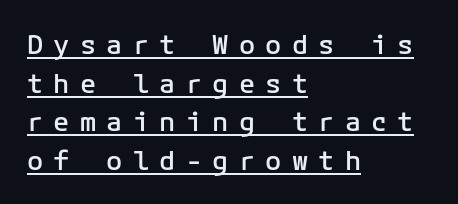
Q: Is the text bold? A: Semi-bold.
Q: Is the text italic (slanted)? A: No, it is upright.
Q: Is the text underlined? A: Yes.
Q: How is the paragraph aligned? A: Left-aligned.
Q: Is the spacing between letters normal or unusually wide? A: Unusually wide.
Q: Is the spacing between lines tight, normal or loose? A: Normal.
